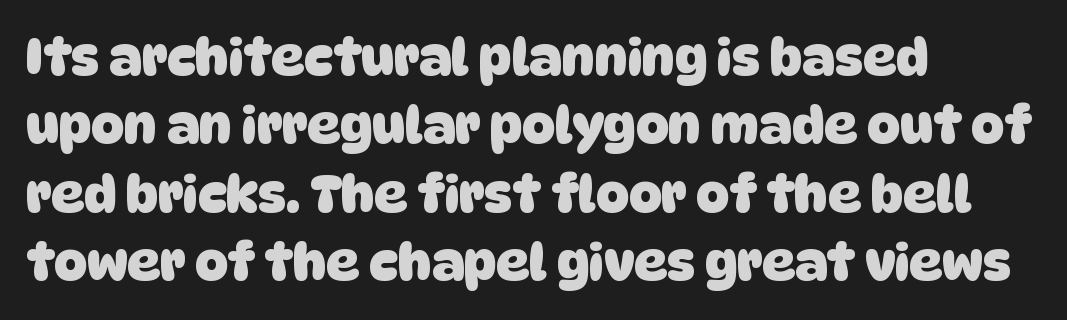
{"serif": "no", "bold": "yes", "weight": "heavy", "width": "normal", "stroke_contrast": "low", "x_height": "large", "monospaced": "no", "underline": "no", "align": "left", "line_spacing": "normal", "line_spacing_ratio": 1.34, "letter_spacing": "normal", "letter_spacing_em": 0.0, "glyph_px": 51}
